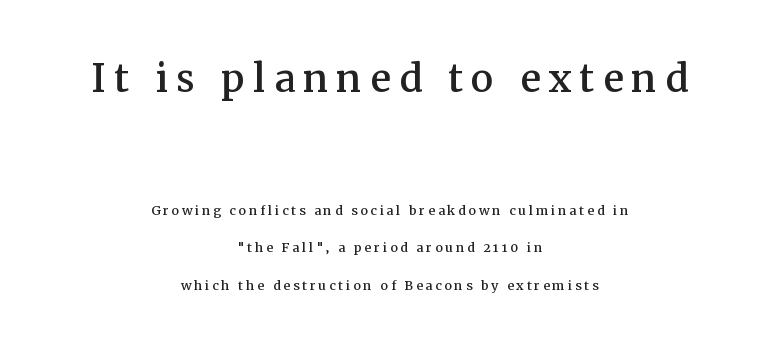
The image shows 51 px serif type, upright; set centered, loose line spacing (2.2x), not underlined; the first (top) block is 3.0x larger; medium stroke contrast and a medium x-height.
